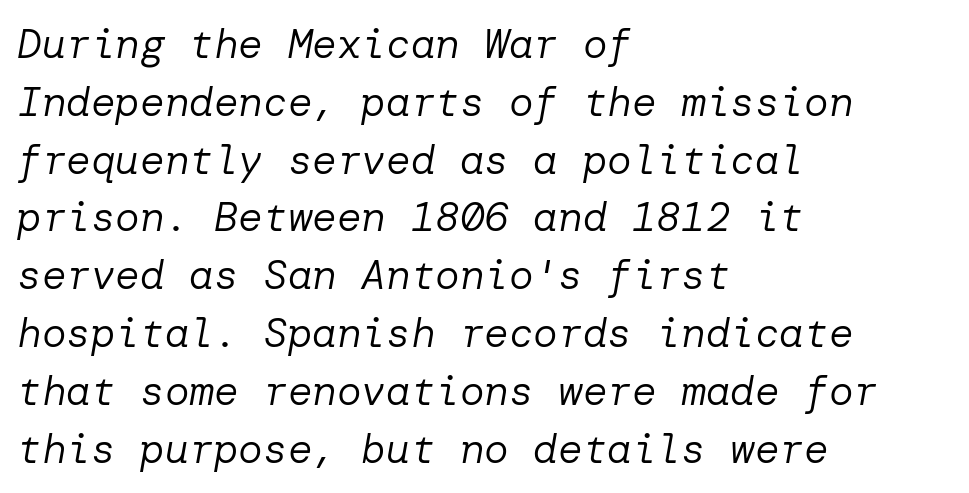
Q: Is the text bold? A: No.
Q: Is the text italic (slanted)? A: Yes, it leans right by about 10 degrees.
Q: Is the text underlined? A: No.
Q: How is the paragraph aligned? A: Left-aligned.
Q: Is the spacing between letters normal or unusually wide? A: Normal.
Q: Is the spacing between lines tight, normal or loose? A: Normal.
Q: Width (condensed, normal, or wide)? A: Normal.
Q: Stroke contrast? A: Low.
Q: x-height? A: Medium.
